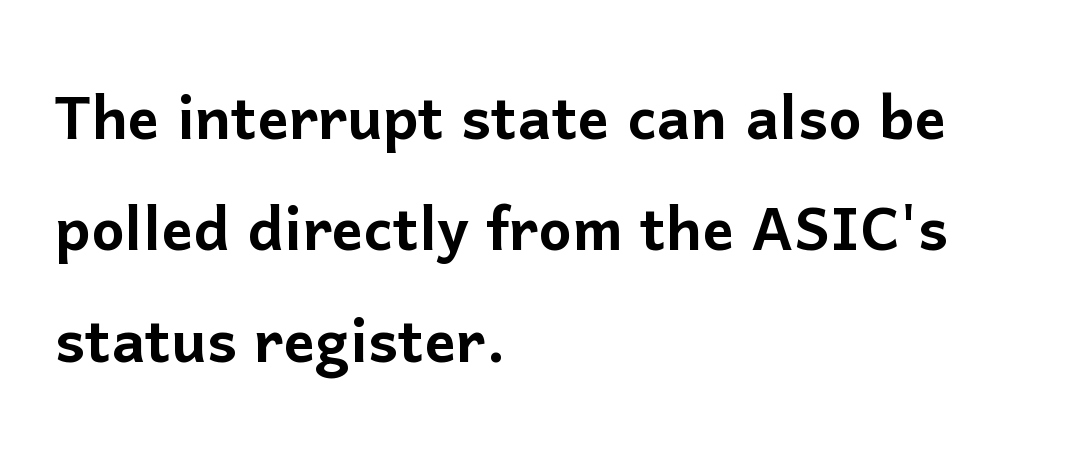
Q: Is the text italic (slanted)? A: No, it is upright.
Q: Is the typeface a serif or a sans-serif typeface? A: Sans-serif.
Q: Is the text underlined? A: No.
Q: How is the paragraph aligned? A: Left-aligned.
Q: Is the spacing between letters normal or unusually wide? A: Normal.
Q: Is the spacing between lines tight, normal or loose? A: Normal.
Q: Width (condensed, normal, or wide)? A: Normal.
Q: Stroke contrast? A: Low.
Q: x-height? A: Medium.
Q: Monospaced? A: No.
